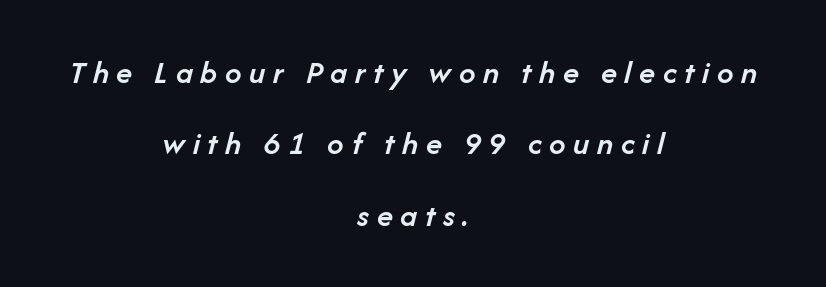
Designer's note — italics engaged. Is this a fixed-width face? No — the glyphs have proportional, varying widths. Is the block centered? Yes — each line is placed symmetrically about the middle. Has an underline been added? It has not.
